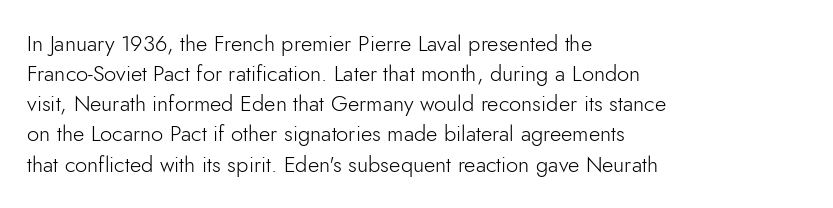
The letterforms sit shoulder to shoulder at normal distance. The space directly below the letters is spotless. Counters stay open thanks to moderate or lighter strokes. The vertical gap from one line to the next is medium. Ascenders rise straight up at ninety degrees. The ragged edge is on the right, which tells us the setting is flush left.
